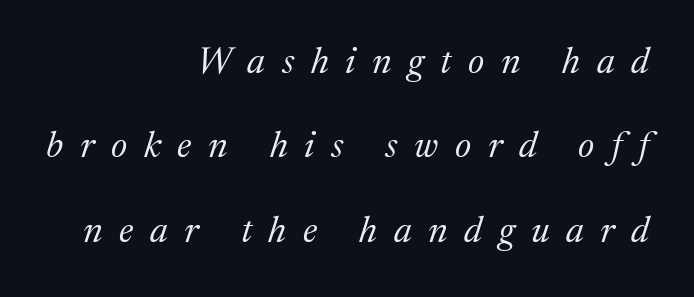
Q: Is the text bold? A: No.
Q: Is the text italic (slanted)? A: Yes, it leans right by about 17 degrees.
Q: Is the typeface a serif or a sans-serif typeface? A: Serif.
Q: Is the text underlined? A: No.
Q: How is the paragraph aligned? A: Right-aligned.
Q: Is the spacing between letters normal or unusually wide? A: Unusually wide.
Q: Is the spacing between lines tight, normal or loose? A: Loose.
Q: Width (condensed, normal, or wide)? A: Normal.
Q: Stroke contrast? A: Medium.
Q: x-height? A: Medium.
Q: Monospaced? A: No.
